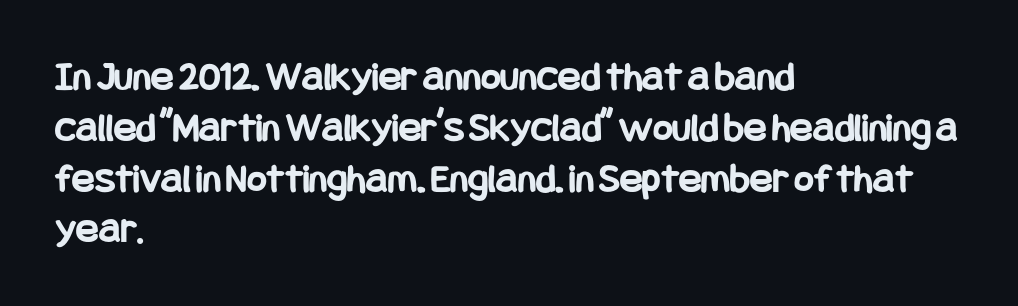
Tracking here is standard; glyphs follow each other at the usual distance. Heft: maximum for text — a bold. A classic flush-left, rag-right setting is used for this passage. What kind of face is this? One without serifs — a sans. Quick note: underline off. The lettering stays uniformly vertical, giving the passage a roman look.
